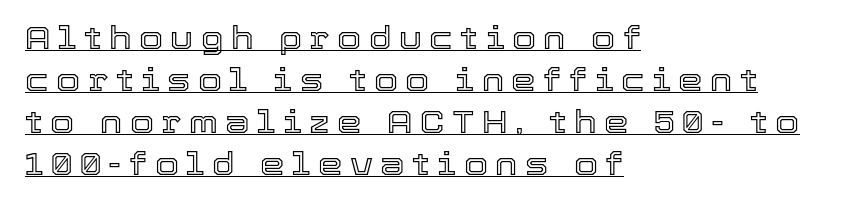
{"italic": "no", "width": "normal", "x_height": "medium", "monospaced": "no", "underline": "yes", "align": "left", "line_spacing": "normal", "line_spacing_ratio": 1.35, "letter_spacing": "wide", "letter_spacing_em": 0.24, "glyph_px": 31}
